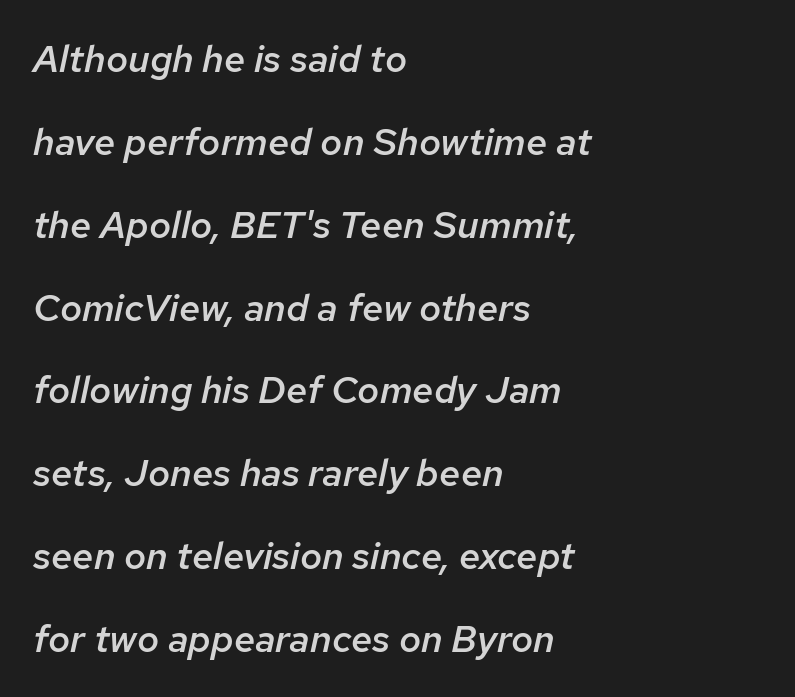
{"italic": "yes", "lean": "right", "slant_degrees": 12, "bold": "semi", "weight": "semibold", "width": "normal", "stroke_contrast": "low", "x_height": "medium", "monospaced": "no", "underline": "no", "align": "left", "line_spacing": "loose", "line_spacing_ratio": 2.18, "letter_spacing": "normal", "letter_spacing_em": 0.0, "glyph_px": 38}
